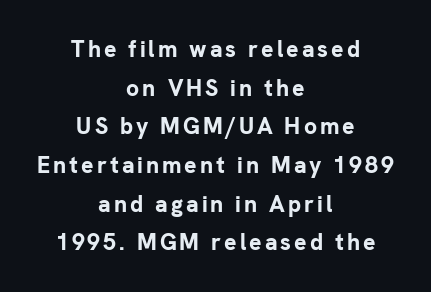
{"italic": "no", "bold": "yes", "underline": "no", "align": "center", "line_spacing": "normal", "line_spacing_ratio": 1.68, "glyph_px": 23}
